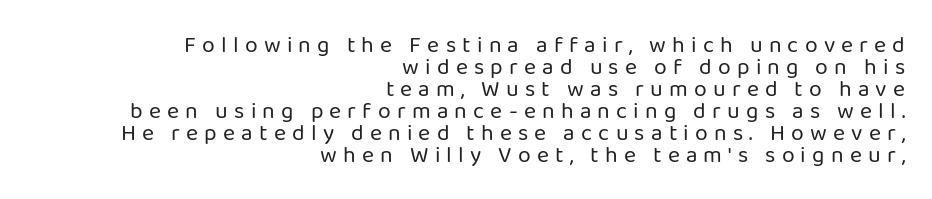
Tracking value appears strongly positive — letters spread wide. No italicization has been applied; the sample stays upright. Horizontal bands of white between lines are thin slivers. Compared with a typical body face, this is equally light or lighter still. Notice how the passage keeps a crisp vertical edge on the right only. Clear beneath every line of the passage.
